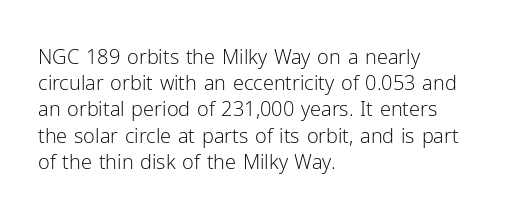
No chunkiness to these letters — they're not bold. Alignment: flush left. Do the letters lean? They stand straight. Horizontal bands of white between lines are of average thickness. Has an underline been added? It has not. Is the letter spacing exaggerated? No — it looks like the ordinary default.
